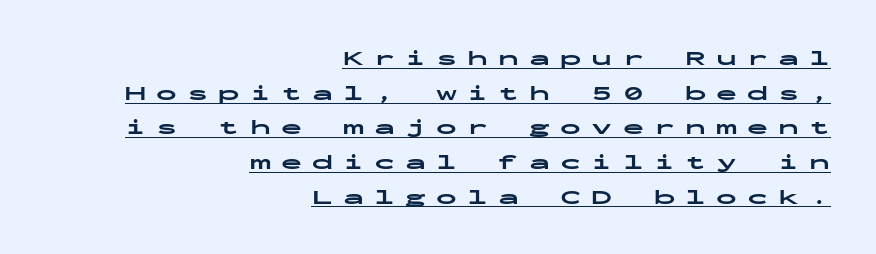
Typesetter's note: full bold, strokes at maximum text heaviness. Each line ends at the same right margin while the left side varies. Tracking value appears strongly positive — letters spread wide. The font's upright variant was chosen for this text. The face used here appears with an underline applied.
